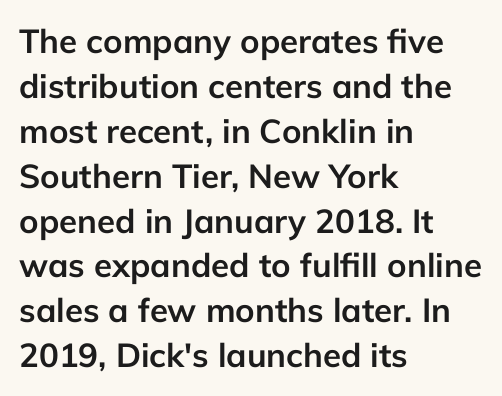
The image shows 33 px semibold sans-serif type, upright; set left-aligned, normal line spacing (1.36x), normal letter spacing, not underlined; low stroke contrast and a medium x-height.
